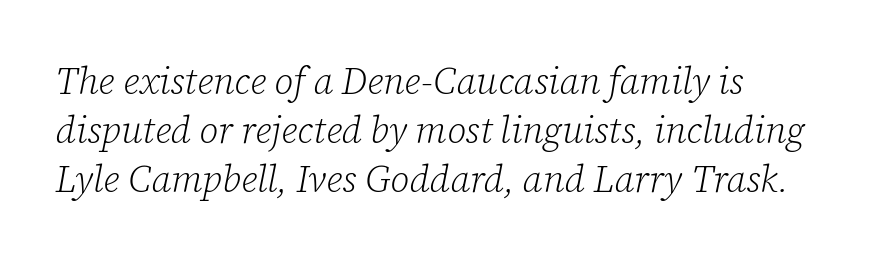
Q: Is the text bold? A: No.
Q: Is the text italic (slanted)? A: Yes, it leans right by about 12 degrees.
Q: Is the typeface a serif or a sans-serif typeface? A: Serif.
Q: Is the text underlined? A: No.
Q: How is the paragraph aligned? A: Left-aligned.
Q: Is the spacing between letters normal or unusually wide? A: Normal.
Q: Is the spacing between lines tight, normal or loose? A: Normal.
Q: Width (condensed, normal, or wide)? A: Normal.
Q: Stroke contrast? A: Low.
Q: x-height? A: Medium.
Q: Monospaced? A: No.
